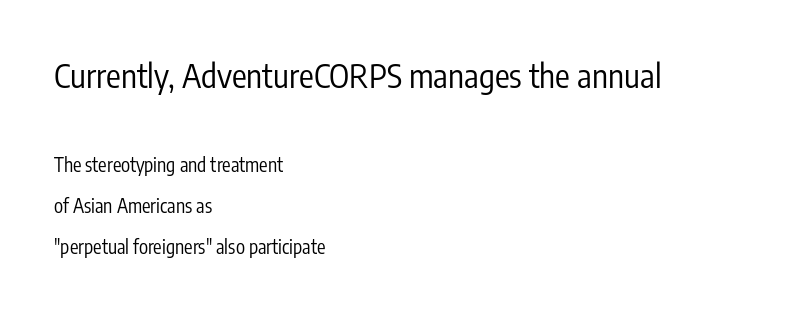
The image shows 33 px regular-weight, condensed sans-serif type, upright; set left-aligned, loose line spacing (2.17x), normal letter spacing, not underlined; the first (top) block is 1.74x larger; low stroke contrast and a medium x-height.
